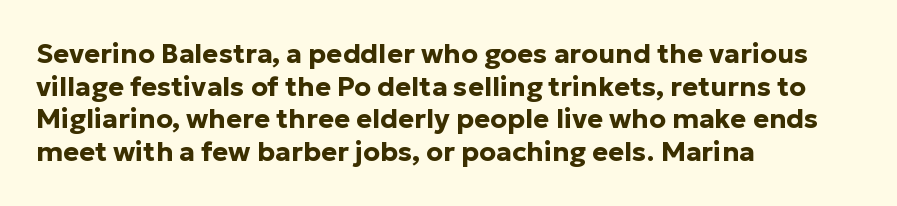
The glyphs are unaccompanied by any horizontal stroke below them. The passage shown is emphatically bold. The lettering holds an erect, upright posture throughout. Here the glyphs are tracked normally, forming tight word shapes.
